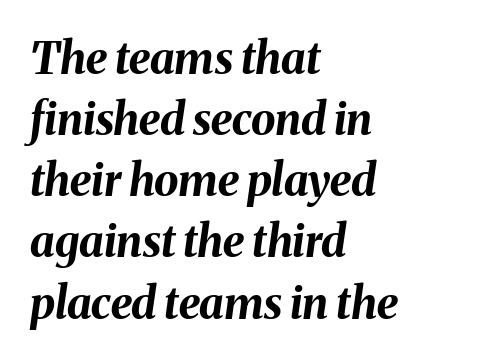
{"italic": "yes", "lean": "right", "slant_degrees": 8, "bold": "yes", "weight": "bold", "width": "normal", "stroke_contrast": "medium", "x_height": "medium", "monospaced": "no", "underline": "no", "align": "left", "line_spacing": "normal", "line_spacing_ratio": 1.39, "letter_spacing": "normal", "letter_spacing_em": 0.0, "glyph_px": 44}
